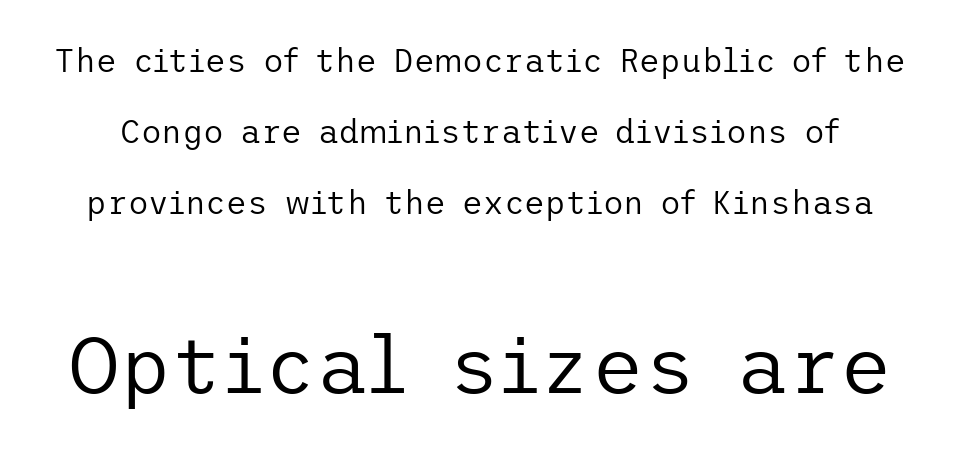
Q: Is the text bold? A: No.
Q: Is the text italic (slanted)? A: No, it is upright.
Q: Is the typeface a serif or a sans-serif typeface? A: Sans-serif.
Q: Is the text underlined? A: No.
Q: Is the spacing between letters normal or unusually wide? A: Normal.
Q: Is the spacing between lines tight, normal or loose? A: Loose.
Q: Which block of text is set in a larger size, the first (top) or the second (bottom)? A: The second (bottom) one.
Q: Width (condensed, normal, or wide)? A: Normal.
Q: Stroke contrast? A: Low.
Q: x-height? A: Medium.
